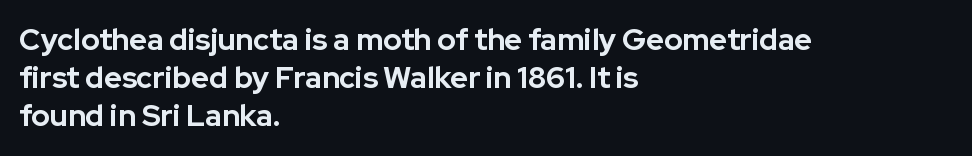
{"serif": "no", "italic": "no", "bold": "yes", "weight": "bold", "width": "normal", "stroke_contrast": "low", "x_height": "medium", "monospaced": "no", "underline": "no", "align": "left", "line_spacing": "normal", "line_spacing_ratio": 1.27, "letter_spacing": "normal", "letter_spacing_em": 0.0, "glyph_px": 30}
